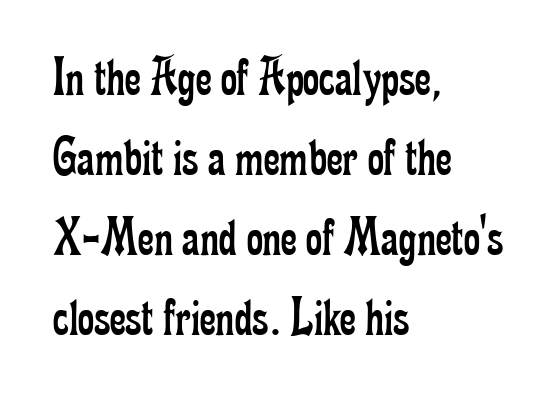
Think of a printed novel: that variable character pitch is what you see here. The space between consecutive lines is moderate. A serif font was chosen for this passage. The passage is arranged the way most books set body copy — flush left. Underline: absent.
